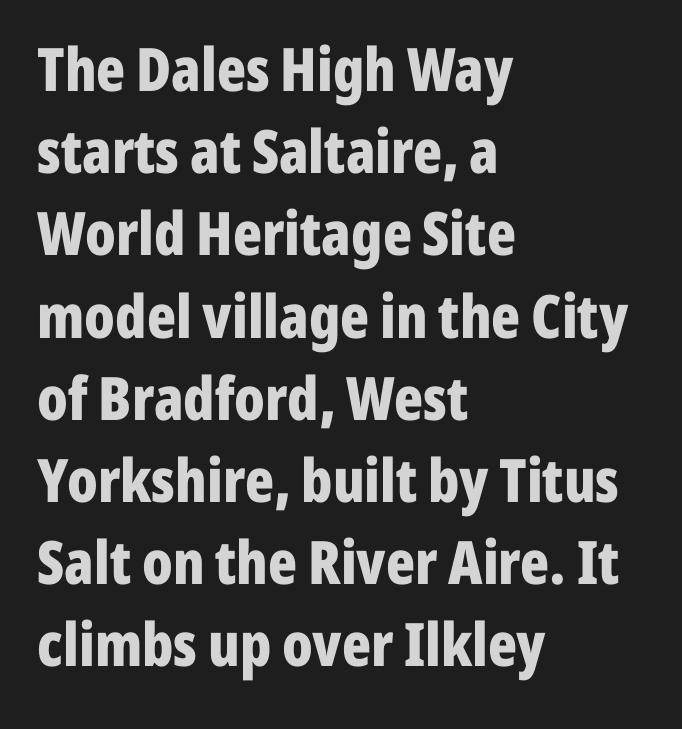
The image shows 60 px bold, condensed sans-serif type, upright; set left-aligned, normal line spacing (1.37x), normal letter spacing, not underlined; low stroke contrast and a medium x-height.
